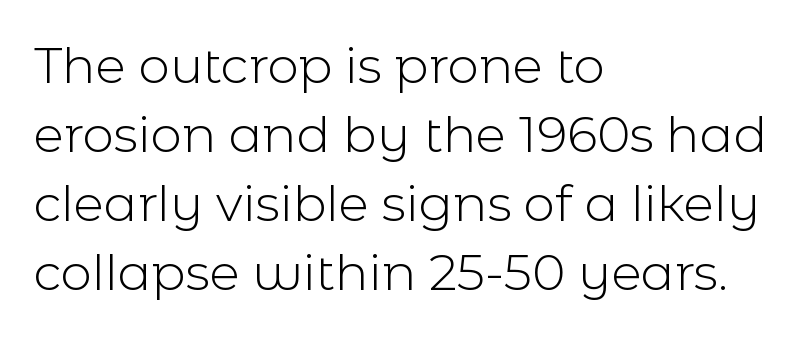
{"serif": "no", "italic": "no", "bold": "no", "weight": "light", "width": "normal", "x_height": "medium", "monospaced": "no", "underline": "no", "align": "left", "line_spacing": "normal", "line_spacing_ratio": 1.38, "letter_spacing": "normal", "letter_spacing_em": 0.0, "glyph_px": 50}
